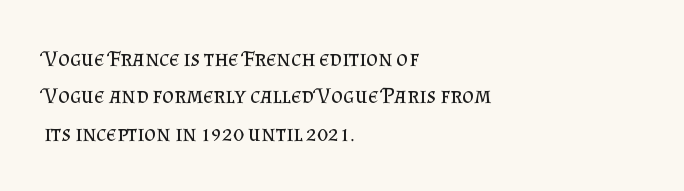
A classic flush-left, rag-right setting is used for this passage. Here the glyphs are tracked normally, forming tight word shapes. Weight: not bold — regular or lighter. Do the letters lean? They stand straight. Evenly set lines give the paragraph a standard silhouette. The glyphs are unaccompanied by any horizontal stroke below them.
